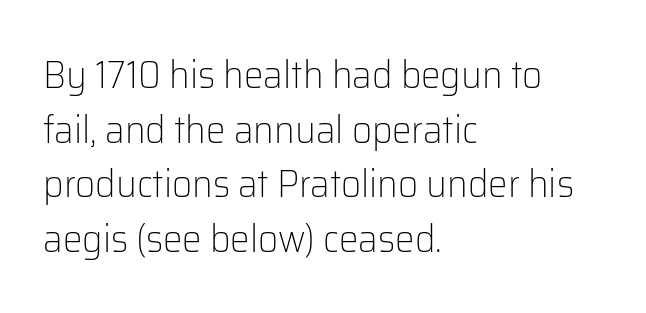
The image shows 39 px light sans-serif type, upright; set left-aligned, normal line spacing (1.4x), normal letter spacing, not underlined; low stroke contrast and a medium x-height.
